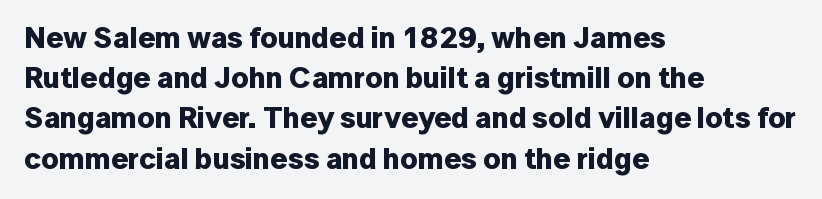
{"serif": "no", "italic": "no", "bold": "yes", "weight": "bold", "width": "normal", "stroke_contrast": "low", "x_height": "medium", "monospaced": "no", "underline": "no", "align": "left", "line_spacing": "normal", "line_spacing_ratio": 1.34, "letter_spacing": "normal", "letter_spacing_em": 0.0, "glyph_px": 30}
